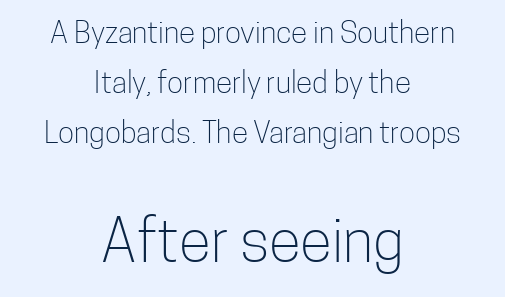
{"serif": "no", "italic": "no", "bold": "no", "weight": "light", "width": "condensed", "stroke_contrast": "low", "x_height": "medium", "monospaced": "no", "underline": "no", "align": "center", "line_spacing": "normal", "line_spacing_ratio": 1.66, "letter_spacing": "normal", "letter_spacing_em": 0.0, "larger_block": "second", "size_ratio": 1.97, "glyph_px": 59}
